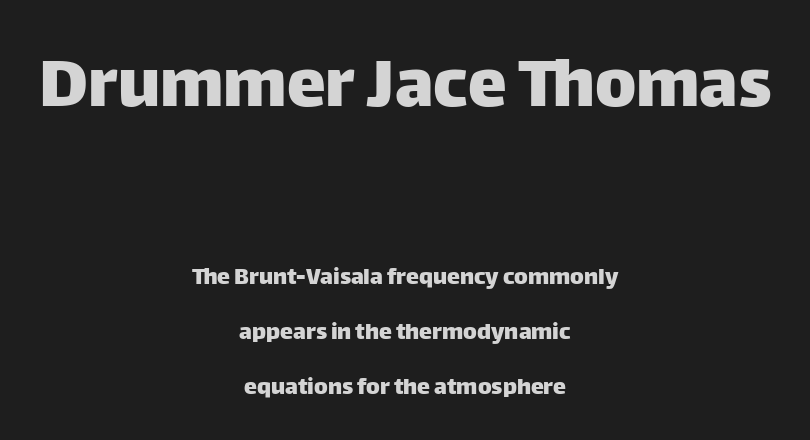
The image shows 78 px sans-serif type, upright; set centered, loose line spacing (2.13x), normal letter spacing, not underlined; the first (top) block is 3.0x larger; low stroke contrast and a large x-height.
